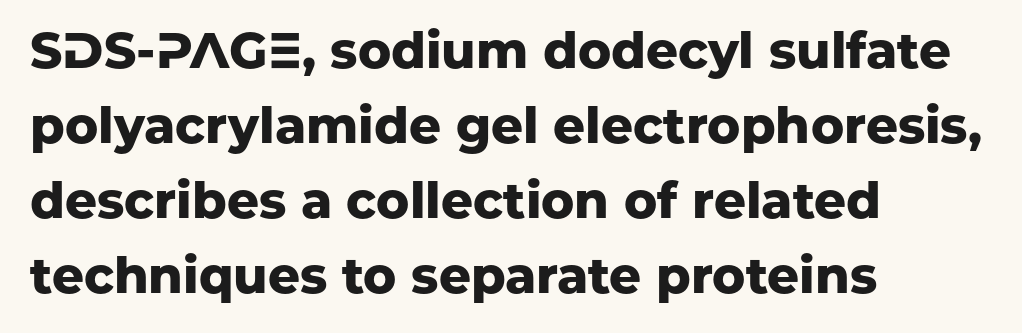
A full-strength bold gives these letters their thick strokes. Spacing between characters is what you'd get straight out of the box. A sans-serif font was chosen for this passage. The letters stand upright; this is a roman face. The passage shown is not underscored anywhere.
